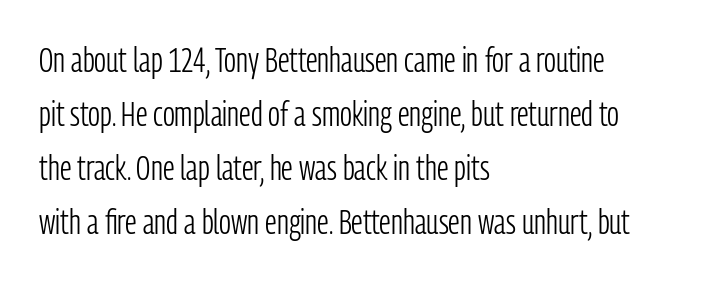
Q: Is the text bold? A: No.
Q: Is the text italic (slanted)? A: No, it is upright.
Q: Is the typeface a serif or a sans-serif typeface? A: Sans-serif.
Q: Is the text underlined? A: No.
Q: How is the paragraph aligned? A: Left-aligned.
Q: Is the spacing between letters normal or unusually wide? A: Normal.
Q: Is the spacing between lines tight, normal or loose? A: Normal.
Q: Width (condensed, normal, or wide)? A: Condensed.
Q: Stroke contrast? A: Low.
Q: x-height? A: Medium.
Q: Monospaced? A: No.
